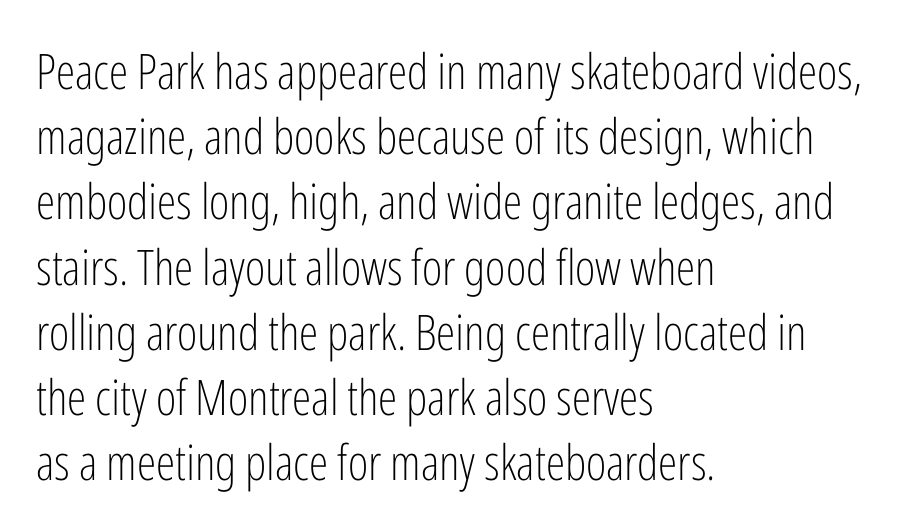
{"serif": "no", "italic": "no", "bold": "no", "weight": "light", "width": "condensed", "stroke_contrast": "low", "x_height": "medium", "monospaced": "no", "underline": "no", "align": "left", "line_spacing": "normal", "line_spacing_ratio": 1.33, "letter_spacing": "normal", "letter_spacing_em": 0.0, "glyph_px": 49}
